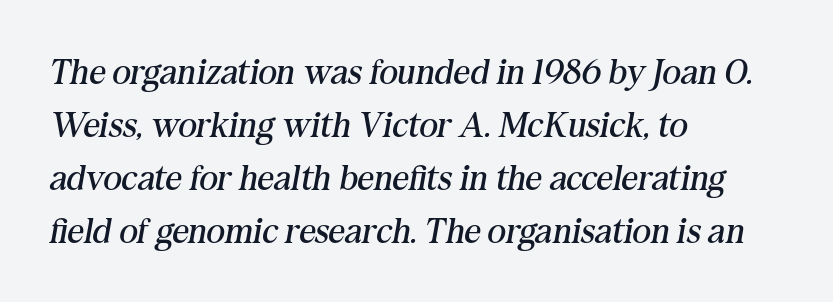
{"serif": "yes", "italic": "yes", "lean": "right", "slant_degrees": 10, "bold": "no", "weight": "regular", "width": "normal", "stroke_contrast": "medium", "x_height": "medium", "monospaced": "no", "underline": "no", "align": "left", "line_spacing": "normal", "line_spacing_ratio": 1.47, "letter_spacing": "normal", "letter_spacing_em": 0.0, "glyph_px": 36}
